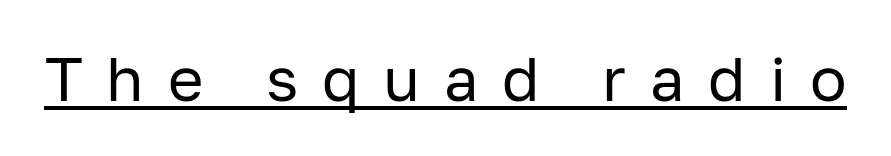
{"serif": "no", "italic": "no", "bold": "no", "weight": "regular", "width": "normal", "stroke_contrast": "low", "x_height": "medium", "monospaced": "no", "underline": "yes", "letter_spacing": "wide", "letter_spacing_em": 0.39, "glyph_px": 61}
